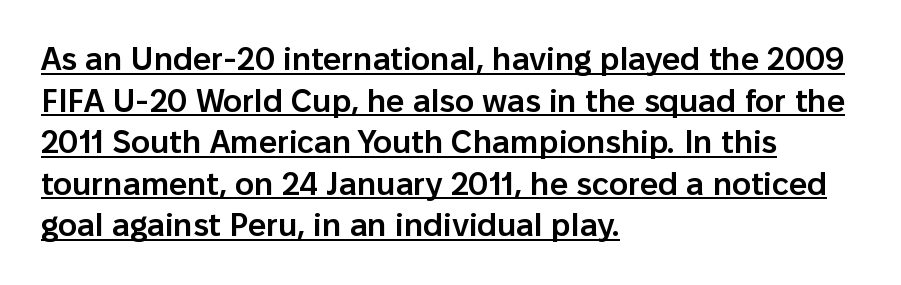
The image shows 32 px semibold sans-serif type, upright; set left-aligned, normal line spacing (1.3x), normal letter spacing, underlined; low stroke contrast and a medium x-height.
